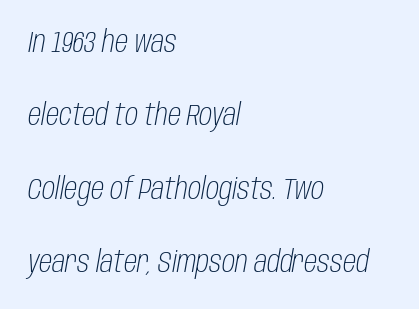
Q: Is the text bold? A: No.
Q: Is the text italic (slanted)? A: Yes, it leans right by about 10 degrees.
Q: Is the text underlined? A: No.
Q: How is the paragraph aligned? A: Left-aligned.
Q: Is the spacing between letters normal or unusually wide? A: Normal.
Q: Is the spacing between lines tight, normal or loose? A: Loose.
Q: Width (condensed, normal, or wide)? A: Condensed.
Q: Stroke contrast? A: Low.
Q: x-height? A: Large.
Q: Monospaced? A: No.
